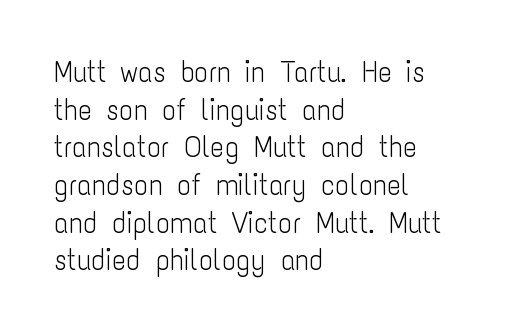
Descender tails drop into unmarked territory. This sample has the flowing, uneven cadence of proportional lettering. Upright lettering throughout. What's the leading like? Ordinary, nothing unusual. Standard letterfit; no display-style spreading of the glyphs. To sum up the face: it is a sans, with no serifs.
